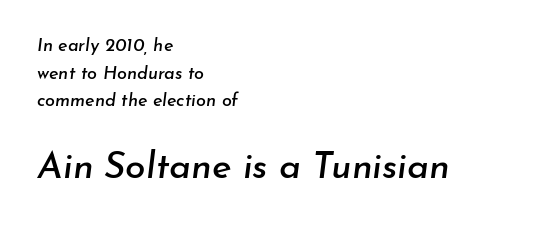
{"italic": "yes", "lean": "right", "slant_degrees": 7, "width": "normal", "stroke_contrast": "low", "x_height": "small", "monospaced": "no", "underline": "no", "align": "left", "line_spacing": "normal", "line_spacing_ratio": 1.54, "letter_spacing": "normal", "letter_spacing_em": 0.0, "larger_block": "second", "size_ratio": 2.06, "glyph_px": 37}
